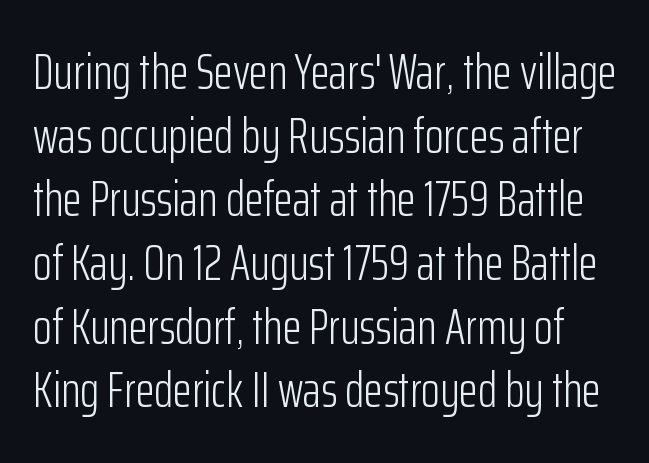
Q: Is the text bold? A: No.
Q: Is the text italic (slanted)? A: No, it is upright.
Q: Is the typeface a serif or a sans-serif typeface? A: Sans-serif.
Q: Is the text underlined? A: No.
Q: Is the spacing between letters normal or unusually wide? A: Normal.
Q: Is the spacing between lines tight, normal or loose? A: Normal.
Q: Width (condensed, normal, or wide)? A: Condensed.
Q: Stroke contrast? A: Low.
Q: x-height? A: Medium.
Q: Monospaced? A: No.
